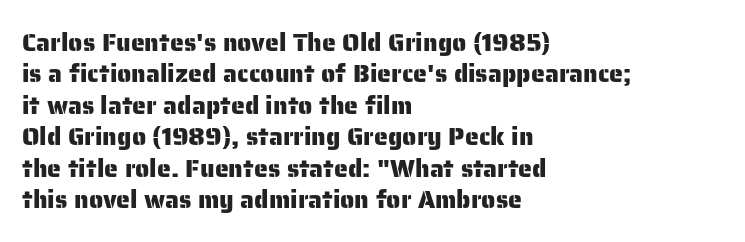
{"italic": "no", "underline": "no", "align": "left", "line_spacing": "normal", "line_spacing_ratio": 1.26, "letter_spacing": "normal", "letter_spacing_em": 0.0, "glyph_px": 25}
